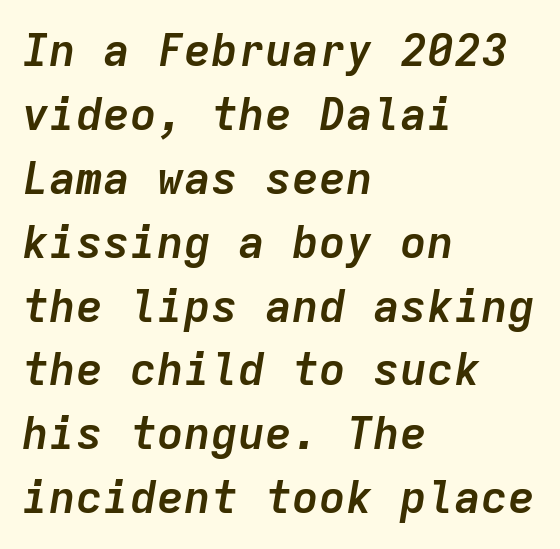
Q: Is the text bold? A: Yes.
Q: Is the text italic (slanted)? A: Yes, it leans right by about 9 degrees.
Q: Is the text underlined? A: No.
Q: How is the paragraph aligned? A: Left-aligned.
Q: Is the spacing between letters normal or unusually wide? A: Normal.
Q: Is the spacing between lines tight, normal or loose? A: Normal.
Q: Width (condensed, normal, or wide)? A: Normal.
Q: Stroke contrast? A: Low.
Q: x-height? A: Medium.
Q: Monospaced? A: Yes.
